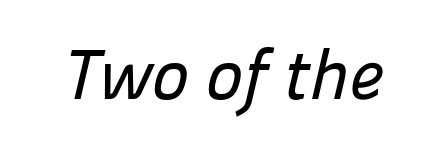
Letterform terminals end flat and unadorned throughout the passage. A bare baseline throughout the passage. Looks like regular typesetting: each glyph gets only the width it needs. The face used here is rendered with its standard letterfit.
